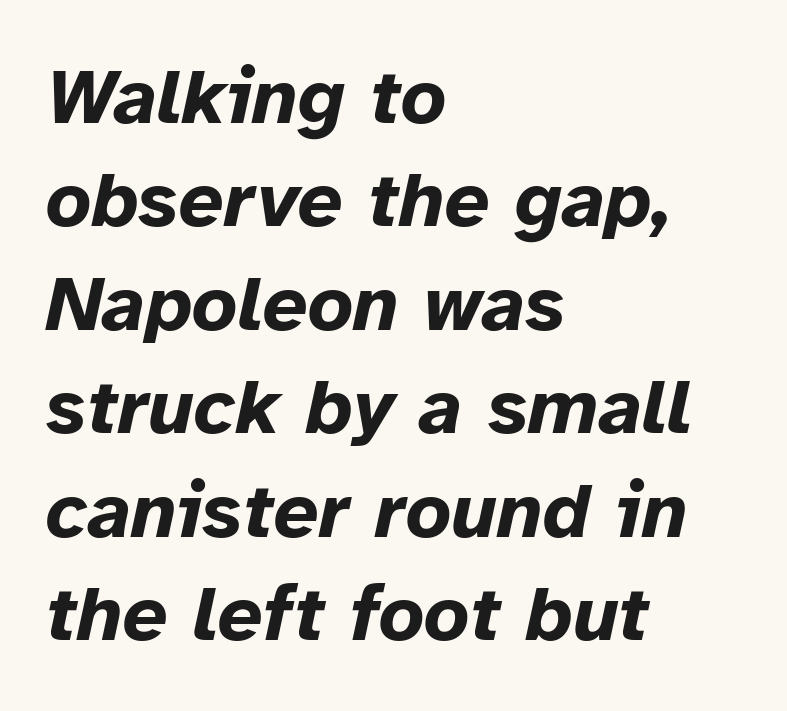
The image shows 79 px bold type, italic (leaning right); set left-aligned, normal line spacing (1.31x), normal letter spacing, not underlined; low stroke contrast and a medium x-height.
